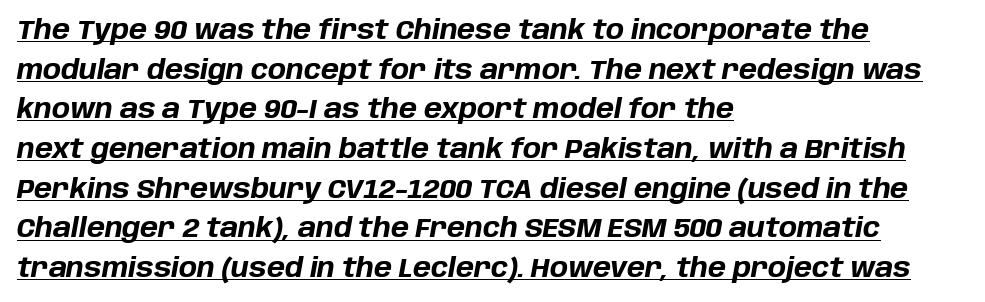
The lines in this sample share a left origin and differ only in where they stop. These characters rest on top of a visible drawn line. Weight check: bold — yes, fully. You could call the tracking neutral — neither tight nor loose. The typography opts for an oblique posture over an upright one. The leading is moderate, giving the passage an even texture.
